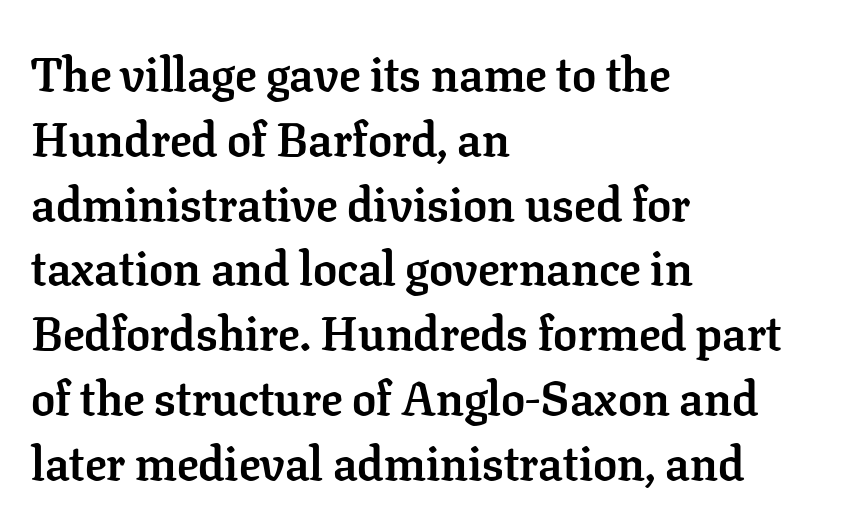
The image shows 48 px semibold serif type, upright; set left-aligned, normal line spacing (1.35x), normal letter spacing, not underlined; low stroke contrast and a medium x-height.
